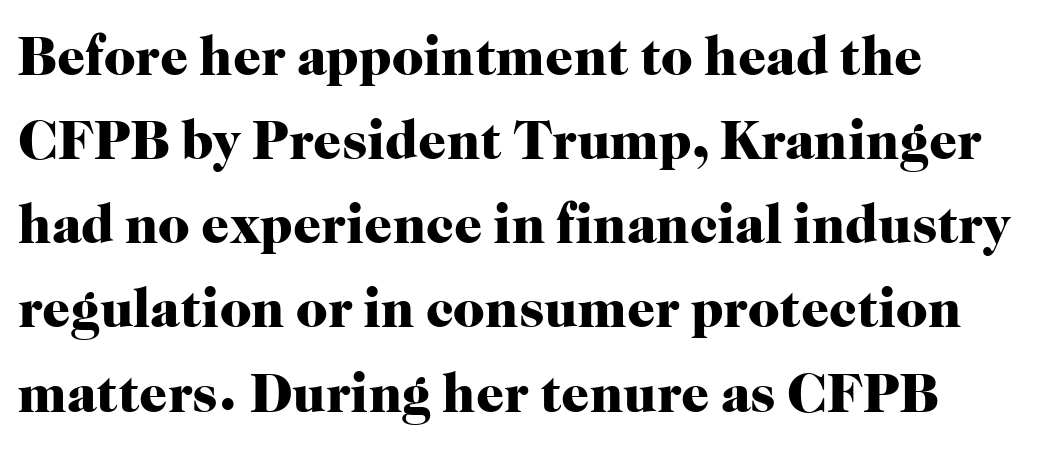
The image shows 55 px heavy serif type, upright; set normal line spacing (1.53x), normal letter spacing, not underlined; high stroke contrast and a medium x-height.
